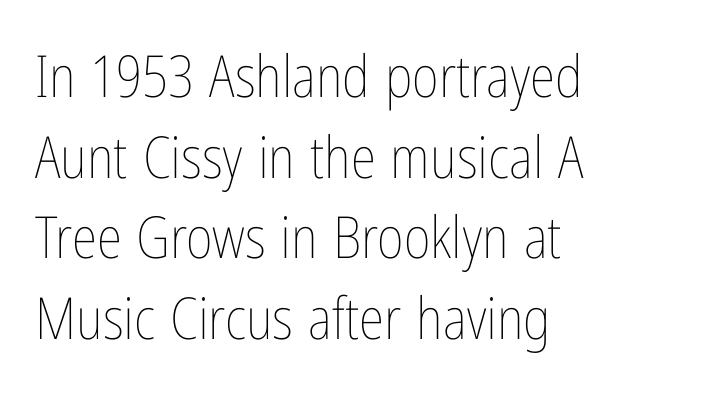
{"italic": "no", "bold": "no", "weight": "thin", "width": "condensed", "stroke_contrast": "low", "x_height": "medium", "monospaced": "no", "underline": "no", "align": "left", "line_spacing": "normal", "line_spacing_ratio": 1.39, "letter_spacing": "normal", "letter_spacing_em": 0.0, "glyph_px": 58}
